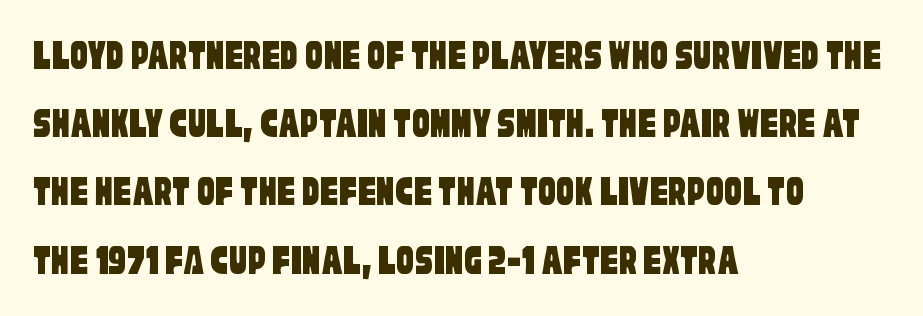
Q: Is the typeface a serif or a sans-serif typeface? A: Sans-serif.
Q: Is the text underlined? A: No.
Q: How is the paragraph aligned? A: Left-aligned.
Q: Is the spacing between letters normal or unusually wide? A: Normal.
Q: Is the spacing between lines tight, normal or loose? A: Normal.
Q: Width (condensed, normal, or wide)? A: Condensed.
Q: Stroke contrast? A: Low.
Q: x-height? A: Large.
Q: Monospaced? A: No.
